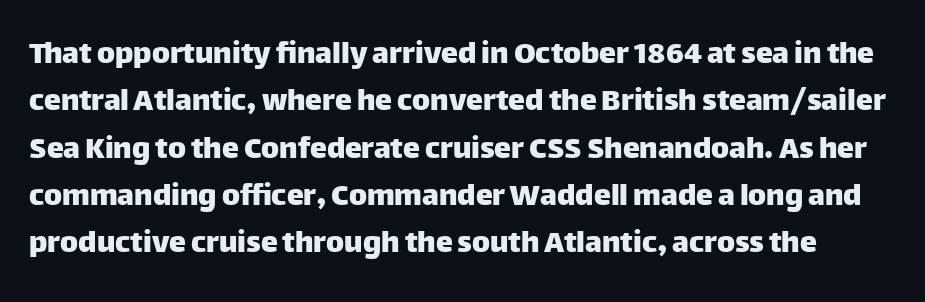
The image shows 34 px sans-serif type, upright; set normal line spacing (1.39x), normal letter spacing, not underlined; low stroke contrast and a large x-height.
